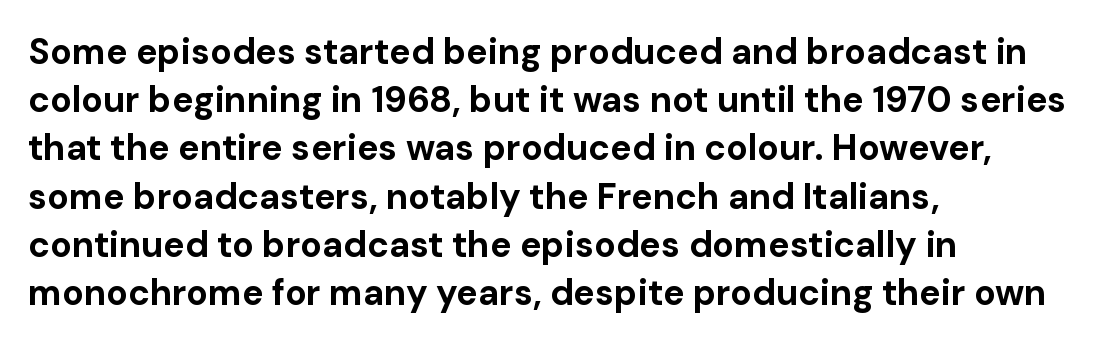
The image shows 36 px bold sans-serif type, upright; set left-aligned, normal line spacing (1.34x), normal letter spacing, not underlined; low stroke contrast and a medium x-height.
